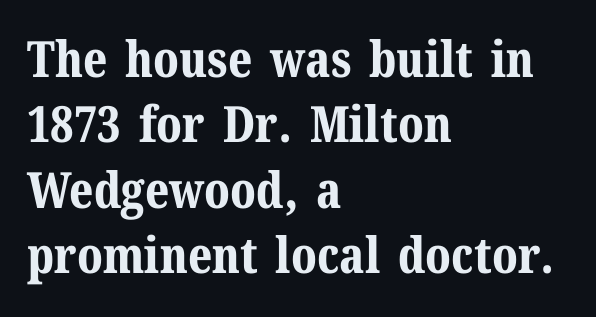
{"serif": "yes", "italic": "no", "bold": "yes", "weight": "bold", "width": "normal", "stroke_contrast": "medium", "x_height": "medium", "monospaced": "no", "underline": "no", "align": "left", "line_spacing": "normal", "line_spacing_ratio": 1.31, "letter_spacing": "normal", "letter_spacing_em": 0.0, "glyph_px": 50}
